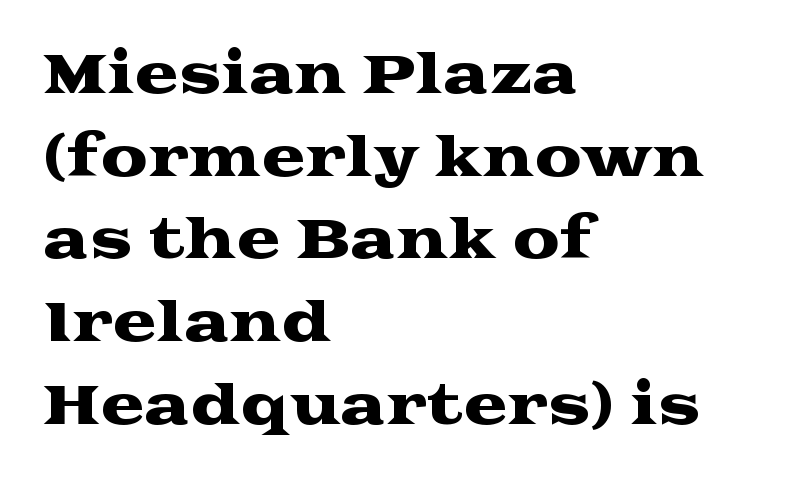
Q: Is the text italic (slanted)? A: No, it is upright.
Q: Is the typeface a serif or a sans-serif typeface? A: Serif.
Q: Is the text underlined? A: No.
Q: How is the paragraph aligned? A: Left-aligned.
Q: Is the spacing between letters normal or unusually wide? A: Normal.
Q: Is the spacing between lines tight, normal or loose? A: Normal.
Q: Width (condensed, normal, or wide)? A: Wide.
Q: Stroke contrast? A: Medium.
Q: x-height? A: Medium.
Q: Monospaced? A: No.
